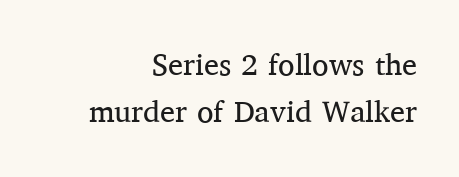
A bare baseline throughout the passage. The rendering uses natural spacing where letterforms have individual widths. Which margin do the lines hug? The right one — the left edge is uneven. The cut favours lightness, reaching ordinary text weight at its darkest. Regarding serifs, this sample has them.
